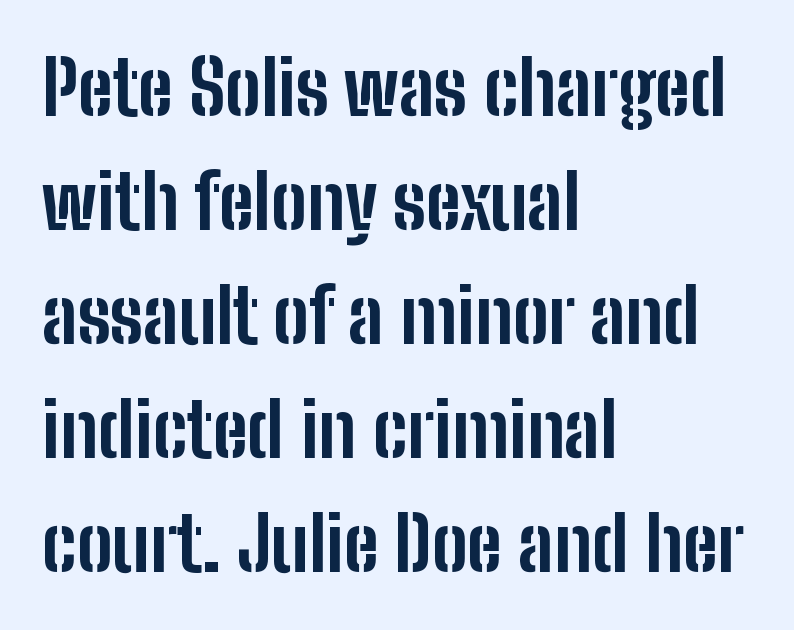
{"serif": "no", "italic": "no", "bold": "yes", "weight": "bold", "width": "condensed", "stroke_contrast": "low", "x_height": "medium", "monospaced": "no", "underline": "no", "align": "left", "line_spacing": "normal", "line_spacing_ratio": 1.52, "letter_spacing": "normal", "letter_spacing_em": 0.0, "glyph_px": 75}
